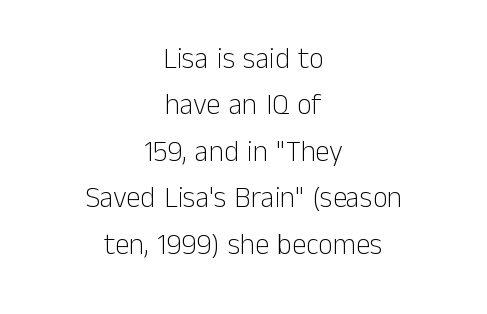
Q: Is the text bold? A: No.
Q: Is the text italic (slanted)? A: No, it is upright.
Q: Is the typeface a serif or a sans-serif typeface? A: Sans-serif.
Q: Is the text underlined? A: No.
Q: How is the paragraph aligned? A: Centered.
Q: Is the spacing between letters normal or unusually wide? A: Normal.
Q: Is the spacing between lines tight, normal or loose? A: Normal.
Q: Width (condensed, normal, or wide)? A: Normal.
Q: Stroke contrast? A: Low.
Q: x-height? A: Medium.
Q: Monospaced? A: No.
